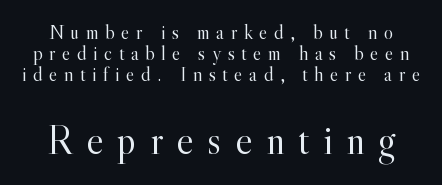
Q: Is the text bold? A: No.
Q: Is the text italic (slanted)? A: No, it is upright.
Q: Is the typeface a serif or a sans-serif typeface? A: Serif.
Q: Is the text underlined? A: No.
Q: Is the spacing between letters normal or unusually wide? A: Unusually wide.
Q: Is the spacing between lines tight, normal or loose? A: Tight.
Q: Which block of text is set in a larger size, the first (top) or the second (bottom)? A: The second (bottom) one.
Q: Width (condensed, normal, or wide)? A: Normal.
Q: x-height? A: Small.
Q: Monospaced? A: No.
